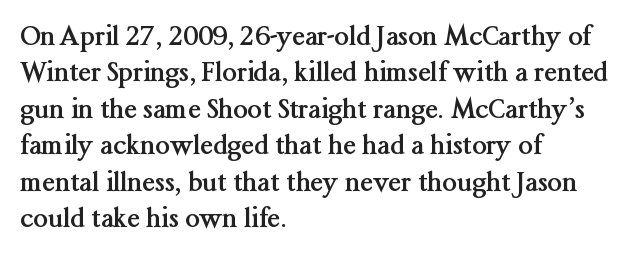
The image shows 26 px bold type, upright; set left-aligned, normal line spacing (1.4x), normal letter spacing, not underlined.
